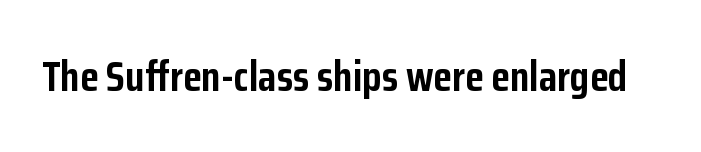
Descender tails drop into unmarked territory. The glyphs have the mass of a bold cut. Spacing between characters is what you'd get straight out of the box. Ordinary non-slanted type is in use.
